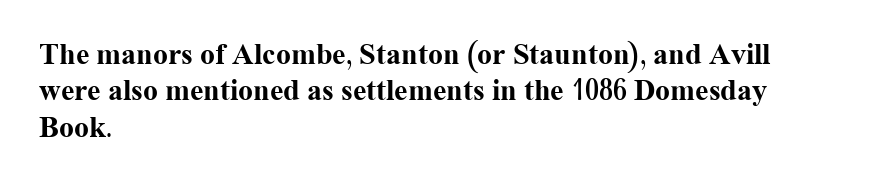
{"serif": "yes", "italic": "no", "bold": "yes", "weight": "bold", "width": "normal", "stroke_contrast": "medium", "x_height": "medium", "monospaced": "no", "underline": "no", "align": "left", "line_spacing_ratio": 1.21, "letter_spacing": "normal", "letter_spacing_em": 0.0, "glyph_px": 30}
